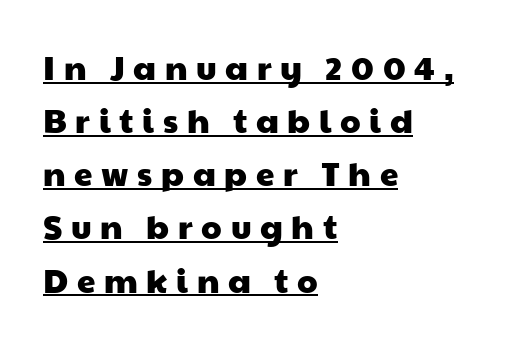
Q: Is the typeface a serif or a sans-serif typeface? A: Sans-serif.
Q: Is the text underlined? A: Yes.
Q: How is the paragraph aligned? A: Left-aligned.
Q: Is the spacing between letters normal or unusually wide? A: Unusually wide.
Q: Is the spacing between lines tight, normal or loose? A: Normal.
Q: Width (condensed, normal, or wide)? A: Wide.
Q: Stroke contrast? A: Low.
Q: x-height? A: Medium.
Q: Monospaced? A: No.
